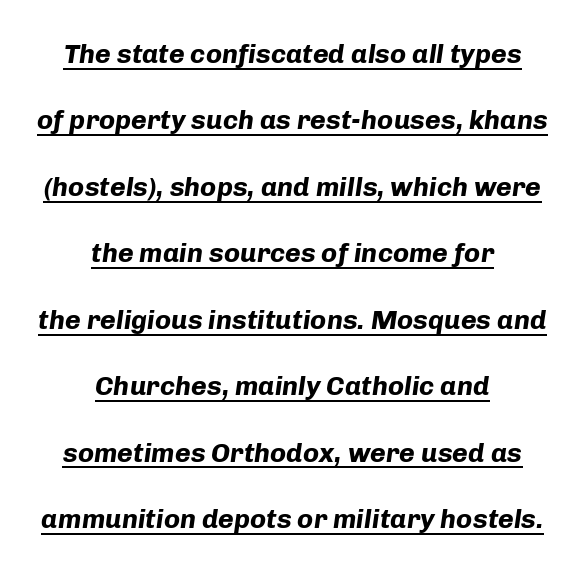
These lines carry a lot of weight — the face is fully bold. Descenders here cross a horizontal rule under the line. Yep, that's italic — everything's leaning. The vertical gap from one line to the next is large. The face used here is rendered with its standard letterfit.
